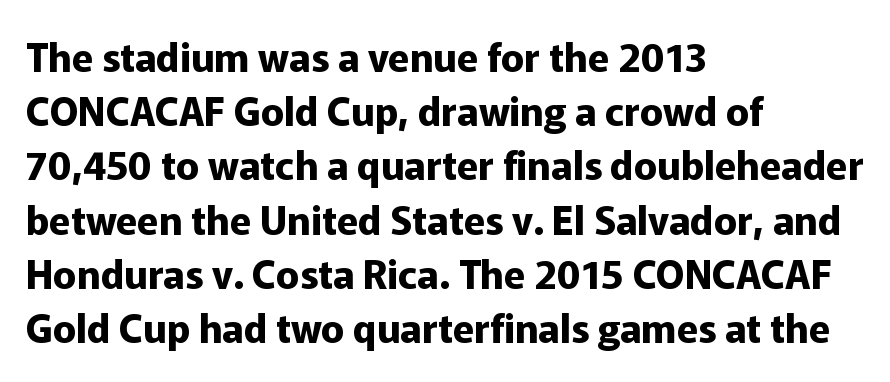
{"serif": "no", "italic": "no", "bold": "yes", "weight": "bold", "width": "normal", "stroke_contrast": "low", "x_height": "medium", "monospaced": "no", "underline": "no", "align": "left", "line_spacing": "normal", "line_spacing_ratio": 1.39, "letter_spacing": "normal", "letter_spacing_em": 0.0, "glyph_px": 39}
